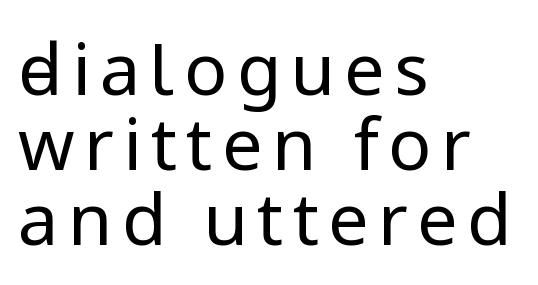
The image shows 72 px regular-weight sans-serif type, upright; set left-aligned, tight line spacing (1.04x), not underlined; low stroke contrast and a medium x-height.
